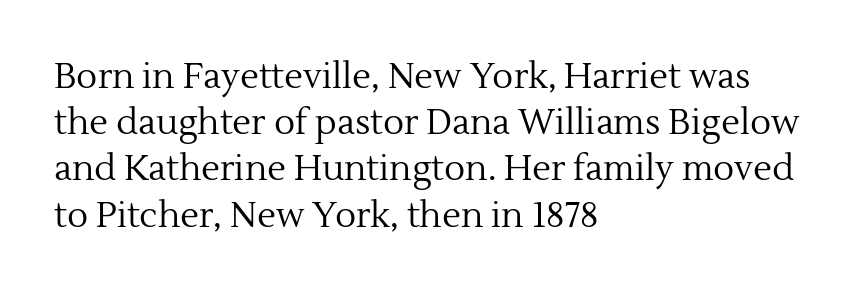
Q: Is the text bold? A: No.
Q: Is the text italic (slanted)? A: No, it is upright.
Q: Is the typeface a serif or a sans-serif typeface? A: Serif.
Q: Is the text underlined? A: No.
Q: How is the paragraph aligned? A: Left-aligned.
Q: Is the spacing between letters normal or unusually wide? A: Normal.
Q: Is the spacing between lines tight, normal or loose? A: Normal.
Q: Width (condensed, normal, or wide)? A: Normal.
Q: x-height? A: Medium.
Q: Monospaced? A: No.
